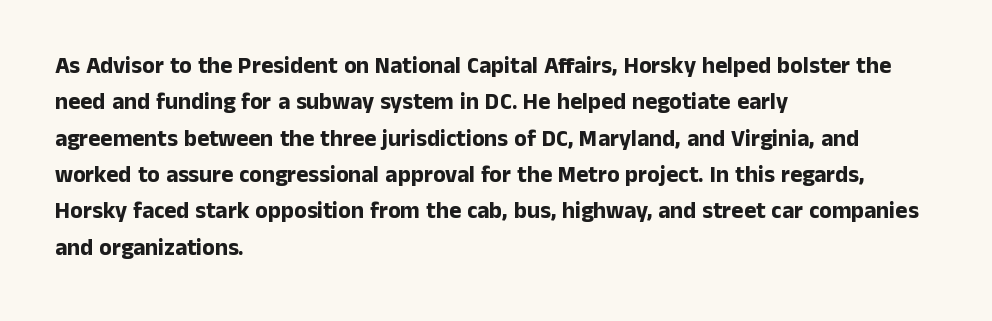
Q: Is the text bold? A: Yes.
Q: Is the text italic (slanted)? A: No, it is upright.
Q: Is the text underlined? A: No.
Q: How is the paragraph aligned? A: Left-aligned.
Q: Is the spacing between letters normal or unusually wide? A: Normal.
Q: Is the spacing between lines tight, normal or loose? A: Normal.
